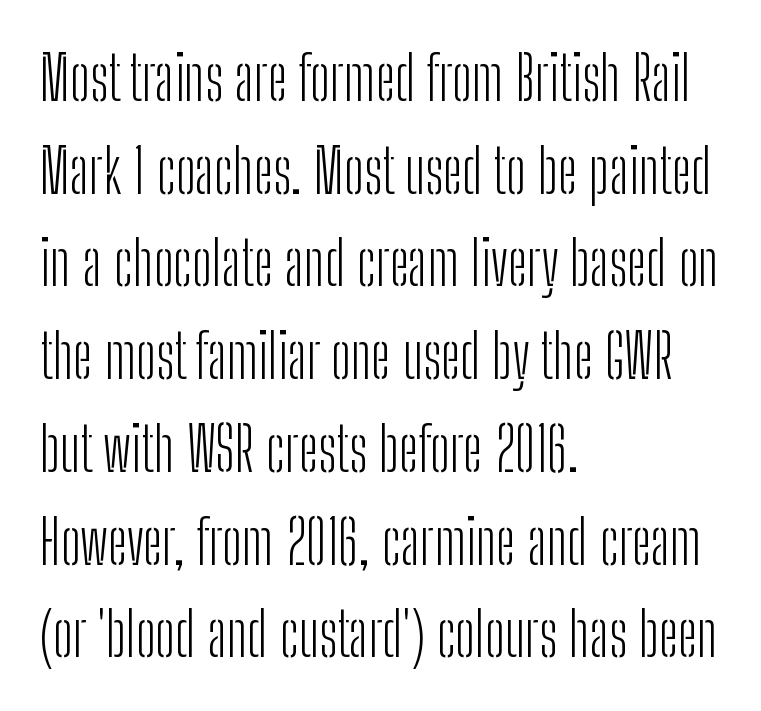
{"serif": "no", "italic": "no", "bold": "no", "weight": "light", "width": "condensed", "stroke_contrast": "low", "x_height": "medium", "monospaced": "no", "underline": "no", "align": "left", "line_spacing": "normal", "line_spacing_ratio": 1.52, "letter_spacing": "normal", "letter_spacing_em": 0.0, "glyph_px": 61}
